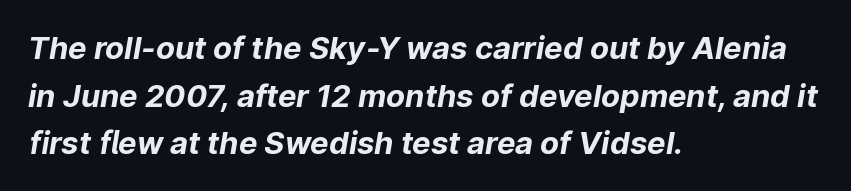
The image shows 31 px bold sans-serif type; set left-aligned, normal line spacing (1.54x), normal letter spacing, not underlined; low stroke contrast and a medium x-height.
